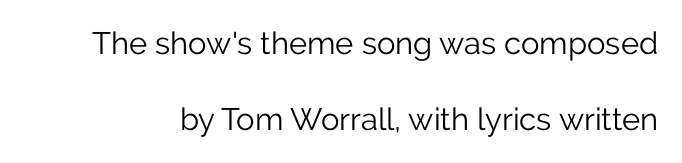
Does the leading feel generous? Absolutely, it's lavish. Is this a fixed-width face? No — the glyphs have proportional, varying widths. Type style note: lacks serifs. Tracking here is standard; glyphs follow each other at the usual distance.
